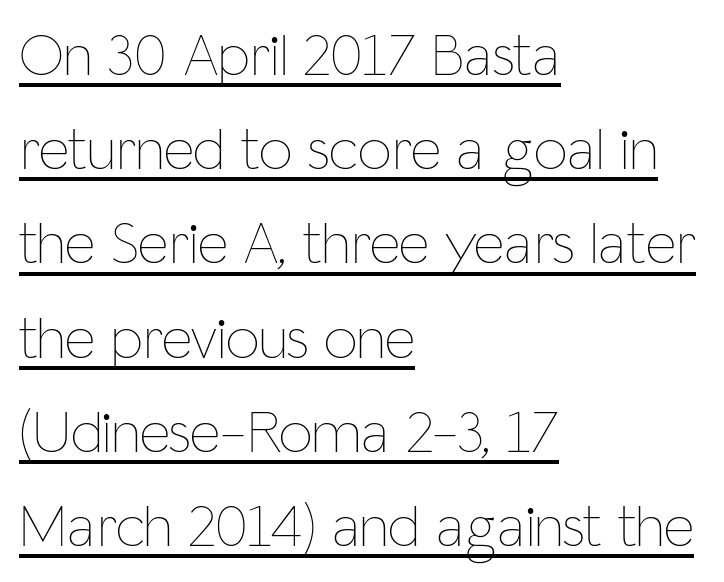
{"italic": "no", "bold": "no", "weight": "thin", "width": "condensed", "stroke_contrast": "low", "x_height": "medium", "monospaced": "no", "underline": "yes", "align": "left", "line_spacing": "normal", "line_spacing_ratio": 1.57, "letter_spacing": "normal", "letter_spacing_em": 0.0, "glyph_px": 60}
